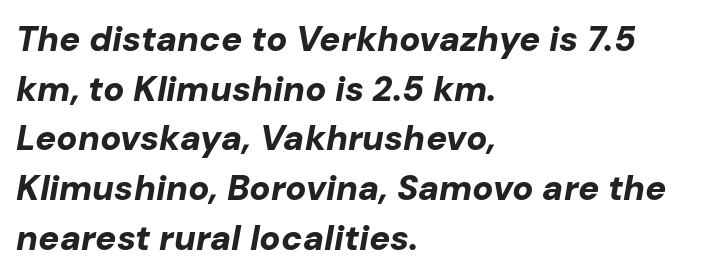
If you drew a ruler down the left edge, every line would touch it. The font is running at its bold setting. Would a proofreader flag this as italicized? Yes. A typesetter would call this proportional, since set widths differ per character. Check under the words: just untouched page. Characters follow at the spacing the type designer built in.
